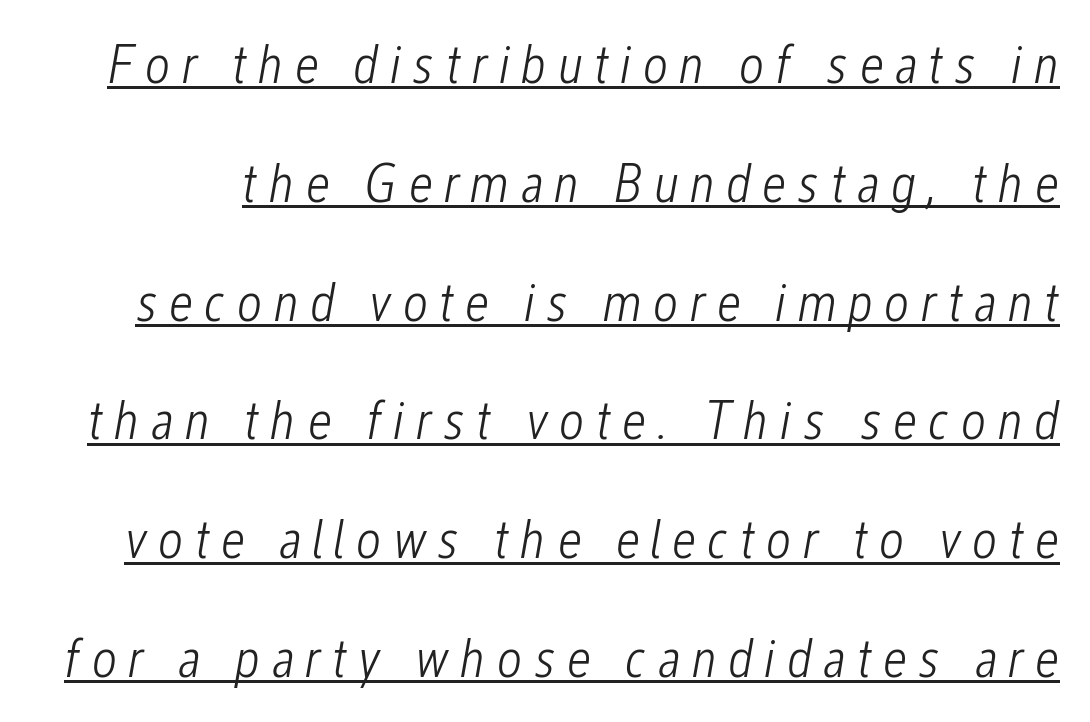
The image shows 55 px light, condensed type, italic (leaning right); set loose line spacing (2.16x), unusually wide letter spacing (+0.2 em), underlined; low stroke contrast and a medium x-height.
